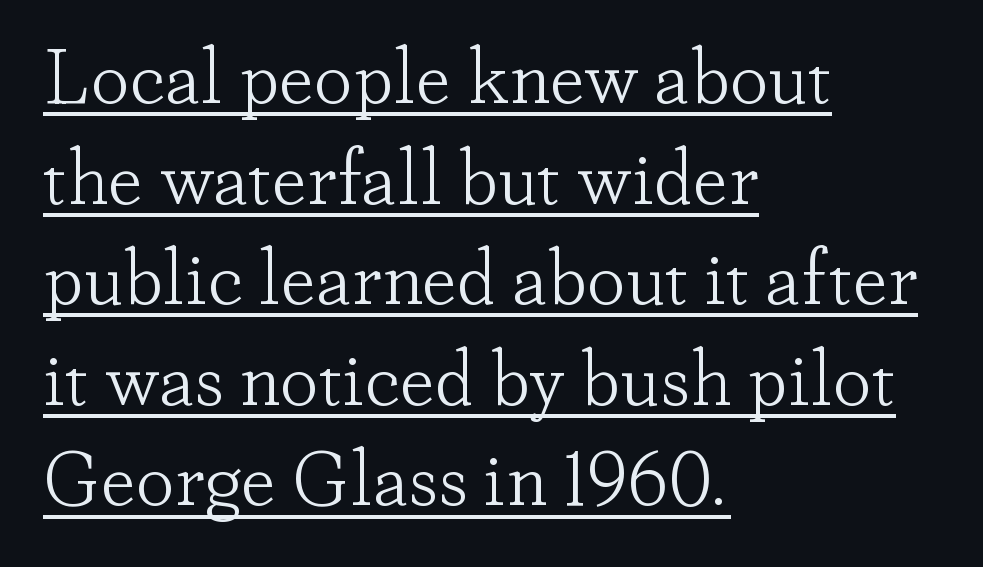
Q: Is the text bold? A: No.
Q: Is the text italic (slanted)? A: No, it is upright.
Q: Is the typeface a serif or a sans-serif typeface? A: Serif.
Q: Is the text underlined? A: Yes.
Q: How is the paragraph aligned? A: Left-aligned.
Q: Is the spacing between letters normal or unusually wide? A: Normal.
Q: Is the spacing between lines tight, normal or loose? A: Normal.
Q: Width (condensed, normal, or wide)? A: Normal.
Q: Stroke contrast? A: Low.
Q: x-height? A: Small.
Q: Monospaced? A: No.
